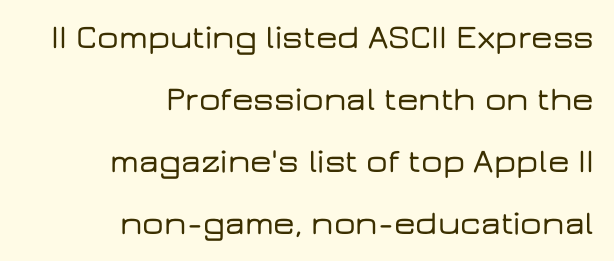
{"serif": "no", "italic": "no", "width": "wide", "stroke_contrast": "low", "x_height": "medium", "monospaced": "no", "underline": "no", "align": "right", "line_spacing_ratio": 1.82, "letter_spacing": "normal", "letter_spacing_em": 0.0, "glyph_px": 34}
